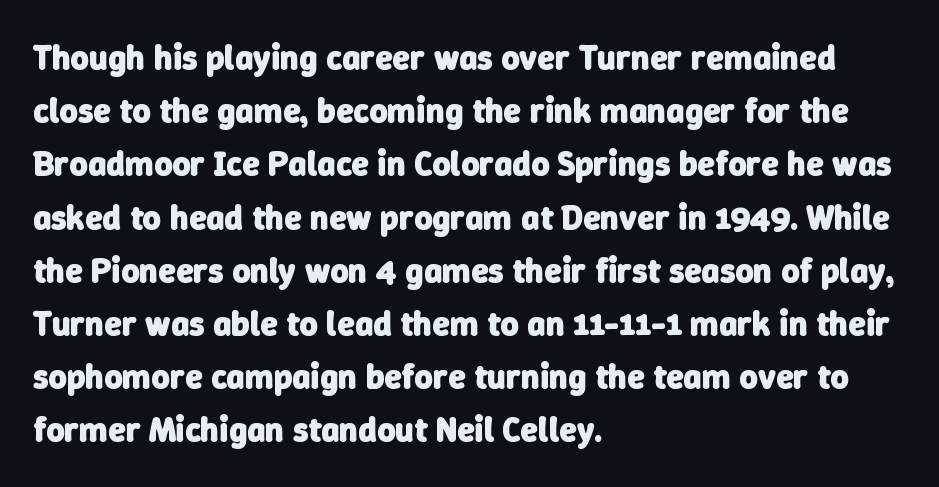
The vertical gap from one line to the next is medium. Horizontal alignment here is leftward, the default for most running prose. This is heavy type, rendered in bold. Typographically, this falls in the sans-serif category. Do the characters align in a grid? No, the font is proportional. Honestly, the letter spacing is just normal — you wouldn't notice it.
